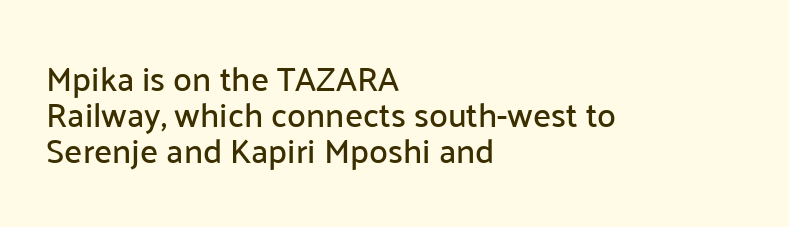
{"serif": "no", "italic": "no", "width": "normal", "stroke_contrast": "low", "x_height": "medium", "monospaced": "no", "underline": "no", "align": "left", "line_spacing": "tight", "line_spacing_ratio": 1.06, "letter_spacing": "normal", "letter_spacing_em": 0.0, "glyph_px": 34}
